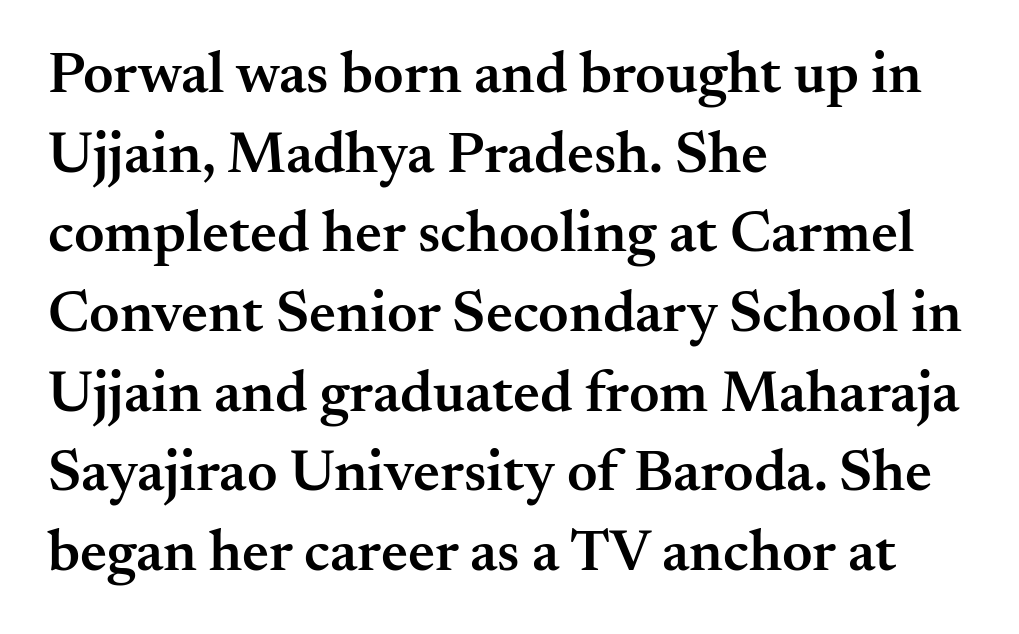
The image shows 59 px semibold serif type, upright; set left-aligned, normal line spacing (1.35x), normal letter spacing, not underlined; medium stroke contrast and a small x-height.
